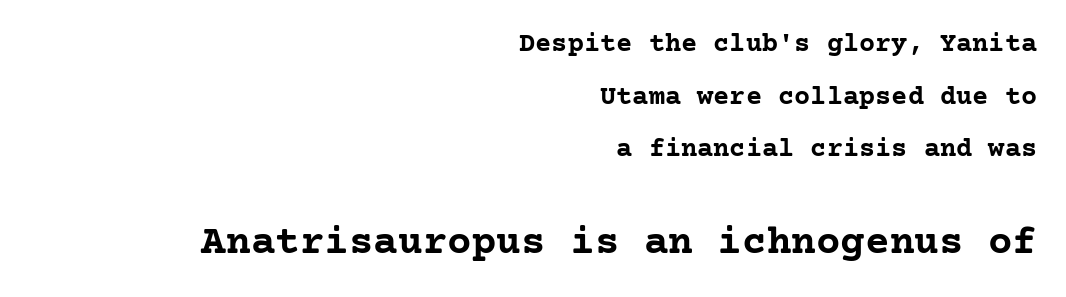
{"serif": "yes", "italic": "no", "bold": "yes", "weight": "semibold", "width": "normal", "stroke_contrast": "low", "x_height": "medium", "underline": "no", "align": "right", "line_spacing": "loose", "line_spacing_ratio": 1.95, "letter_spacing": "normal", "letter_spacing_em": 0.0, "larger_block": "second", "size_ratio": 1.52, "glyph_px": 41}
